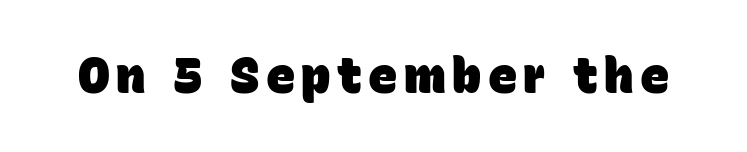
{"serif": "no", "bold": "yes", "weight": "heavy", "width": "normal", "stroke_contrast": "low", "x_height": "large", "monospaced": "no", "underline": "no", "glyph_px": 49}
